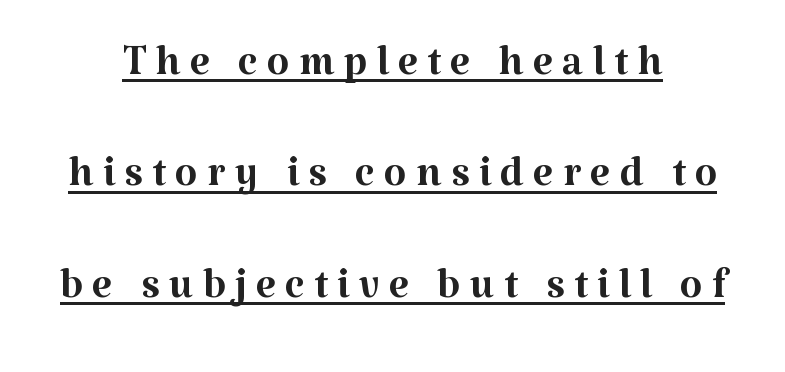
Q: Is the text bold? A: No.
Q: Is the text italic (slanted)? A: No, it is upright.
Q: Is the typeface a serif or a sans-serif typeface? A: Serif.
Q: Is the text underlined? A: Yes.
Q: How is the paragraph aligned? A: Centered.
Q: Is the spacing between lines tight, normal or loose? A: Loose.
Q: Width (condensed, normal, or wide)? A: Normal.
Q: Stroke contrast? A: Medium.
Q: x-height? A: Medium.
Q: Monospaced? A: No.
